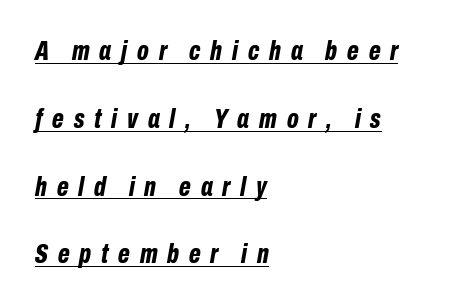
Q: Is the text bold? A: Yes.
Q: Is the text italic (slanted)? A: Yes, it leans right by about 10 degrees.
Q: Is the text underlined? A: Yes.
Q: How is the paragraph aligned? A: Left-aligned.
Q: Is the spacing between letters normal or unusually wide? A: Unusually wide.
Q: Is the spacing between lines tight, normal or loose? A: Loose.
Q: Width (condensed, normal, or wide)? A: Condensed.
Q: Stroke contrast? A: Low.
Q: x-height? A: Medium.
Q: Monospaced? A: No.
